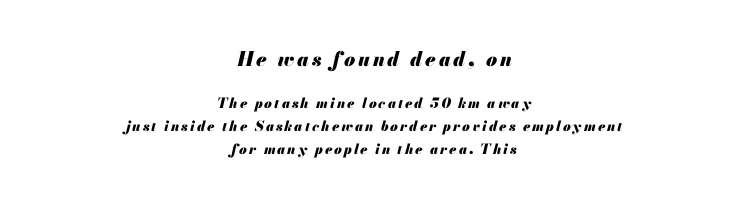
Does the copy run flush right? No — it is centered line by line. If you drew a line through each stem, it would be angled. Which of the two is more prominent by size? The first, at the top. In terms of weight, the rendering is a true, heavy bold. Interline gaps are of average width in this sample.
